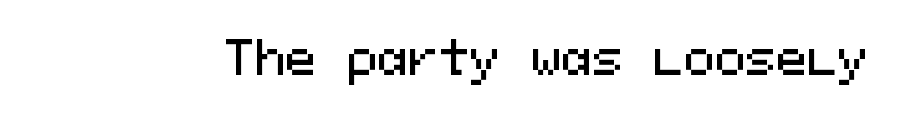
Is this a fixed-width face? Yes — each glyph sits in an identical cell. Type without underlining. I'd call this a sans setting — the letters go barefoot. Posture: vertical. These lines keep a tight, regular rhythm from letter to letter.
